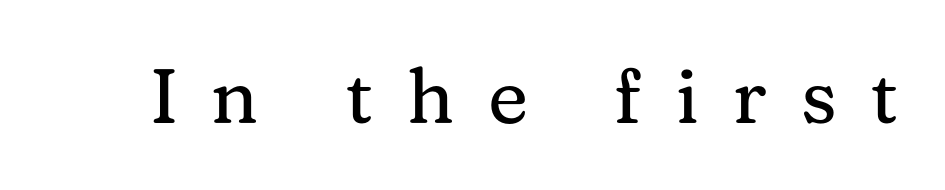
The image shows 77 px regular-weight serif type, upright; set unusually wide letter spacing (+0.45 em), not underlined; medium stroke contrast and a medium x-height.
